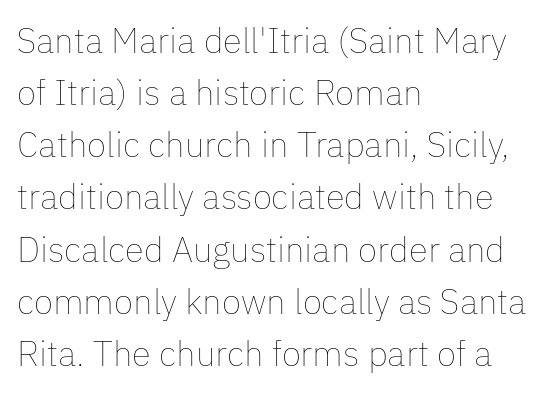
{"italic": "no", "bold": "no", "weight": "thin", "width": "normal", "stroke_contrast": "low", "x_height": "medium", "monospaced": "no", "underline": "no", "align": "left", "line_spacing": "normal", "line_spacing_ratio": 1.49, "letter_spacing": "normal", "letter_spacing_em": 0.0, "glyph_px": 35}
